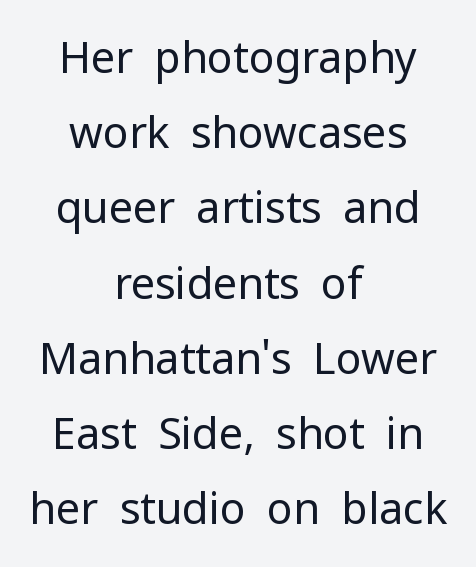
The image shows 43 px regular-weight sans-serif type, upright; set centered, line spacing 1.75x, normal letter spacing, not underlined; low stroke contrast and a medium x-height.
